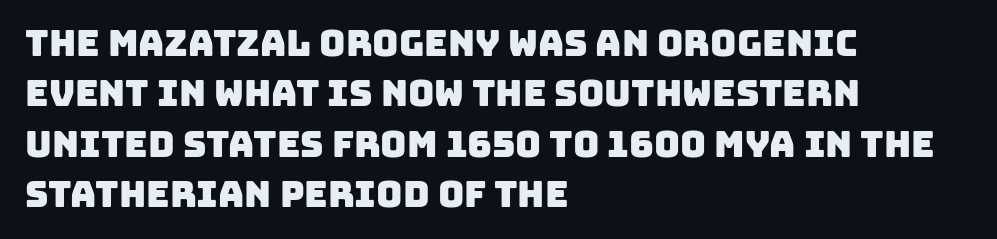
Q: Is the typeface a serif or a sans-serif typeface? A: Sans-serif.
Q: Is the text underlined? A: No.
Q: How is the paragraph aligned? A: Left-aligned.
Q: Is the spacing between letters normal or unusually wide? A: Normal.
Q: Is the spacing between lines tight, normal or loose? A: Normal.
Q: Width (condensed, normal, or wide)? A: Normal.
Q: Stroke contrast? A: Low.
Q: x-height? A: Large.
Q: Monospaced? A: No.
